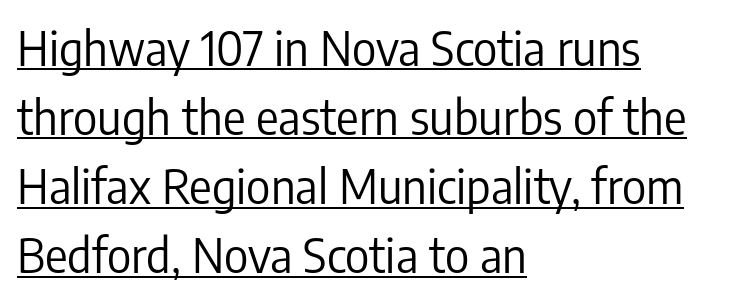
{"serif": "no", "italic": "no", "bold": "no", "weight": "regular", "width": "condensed", "stroke_contrast": "low", "x_height": "medium", "monospaced": "no", "underline": "yes", "align": "left", "line_spacing": "normal", "line_spacing_ratio": 1.47, "letter_spacing": "normal", "letter_spacing_em": 0.0, "glyph_px": 47}
